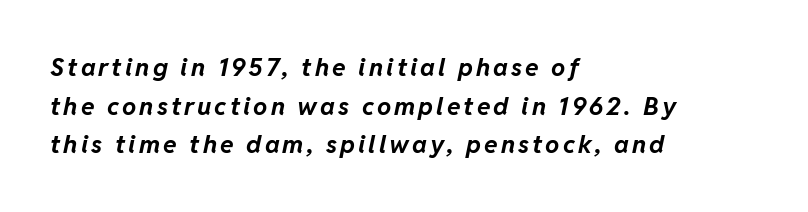
Q: Is the text bold? A: Yes.
Q: Is the text italic (slanted)? A: Yes, it leans right by about 11 degrees.
Q: Is the text underlined? A: No.
Q: How is the paragraph aligned? A: Left-aligned.
Q: Is the spacing between lines tight, normal or loose? A: Normal.
